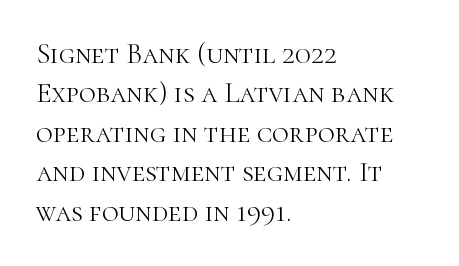
Q: Is the text bold? A: No.
Q: Is the text italic (slanted)? A: No, it is upright.
Q: Is the typeface a serif or a sans-serif typeface? A: Serif.
Q: Is the text underlined? A: No.
Q: How is the paragraph aligned? A: Left-aligned.
Q: Is the spacing between letters normal or unusually wide? A: Normal.
Q: Is the spacing between lines tight, normal or loose? A: Normal.
Q: Width (condensed, normal, or wide)? A: Normal.
Q: Stroke contrast? A: High.
Q: x-height? A: Medium.
Q: Monospaced? A: No.
